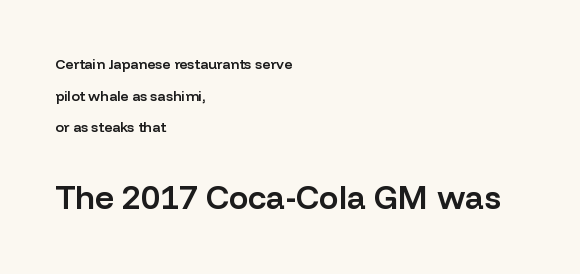
The more generous point size was reserved for the lower chunk. This sample uses an upright cut, with every glyph sitting square on the baseline. Quick note: interline space is abundant. Weight check: semibold — heavier than regular, not quite bold. Default kerning and tracking; the words read as compact shapes. The text block is weighted toward the left margin, trailing off unevenly rightward.
